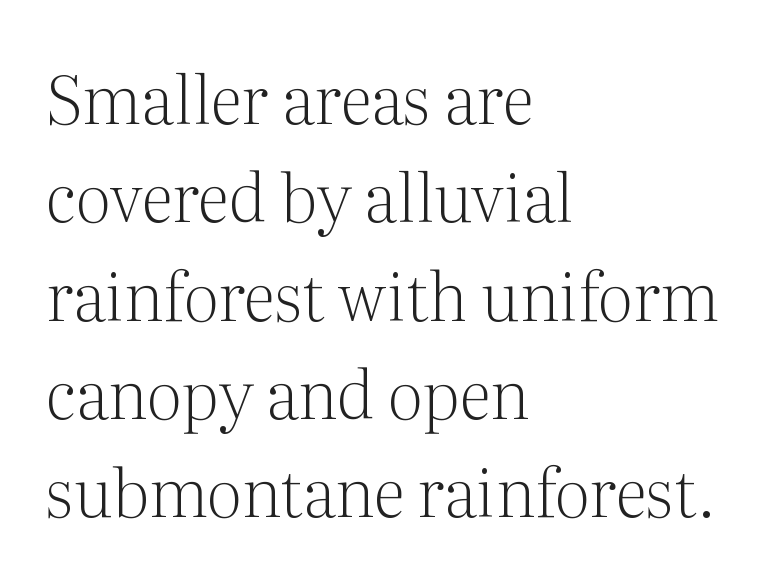
Q: Is the text bold? A: No.
Q: Is the text italic (slanted)? A: No, it is upright.
Q: Is the typeface a serif or a sans-serif typeface? A: Serif.
Q: Is the text underlined? A: No.
Q: How is the paragraph aligned? A: Left-aligned.
Q: Is the spacing between letters normal or unusually wide? A: Normal.
Q: Is the spacing between lines tight, normal or loose? A: Normal.
Q: Width (condensed, normal, or wide)? A: Normal.
Q: Stroke contrast? A: Medium.
Q: x-height? A: Medium.
Q: Monospaced? A: No.
